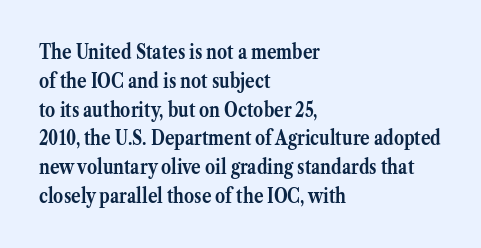
Line starts are locked; line ends wander. Bold? Absolutely — the strokes are thick and heavy. Nobody touched the tracking dial on this one. Bare-footed words on every line. These lines sit exactly where default settings would place them.
